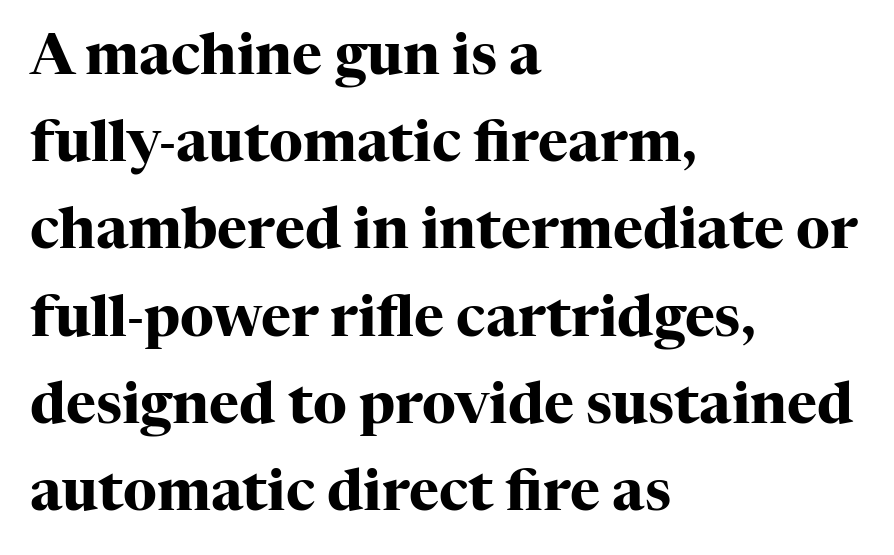
Tracking here is standard; glyphs follow each other at the usual distance. Visually the block forms a straight wall on the left and a jagged coastline on the right. Weight check: bold — yes, fully. Has an underline been added? It has not. The typeface chosen for these lines features serifs. Evenly set lines give the paragraph a standard silhouette.
